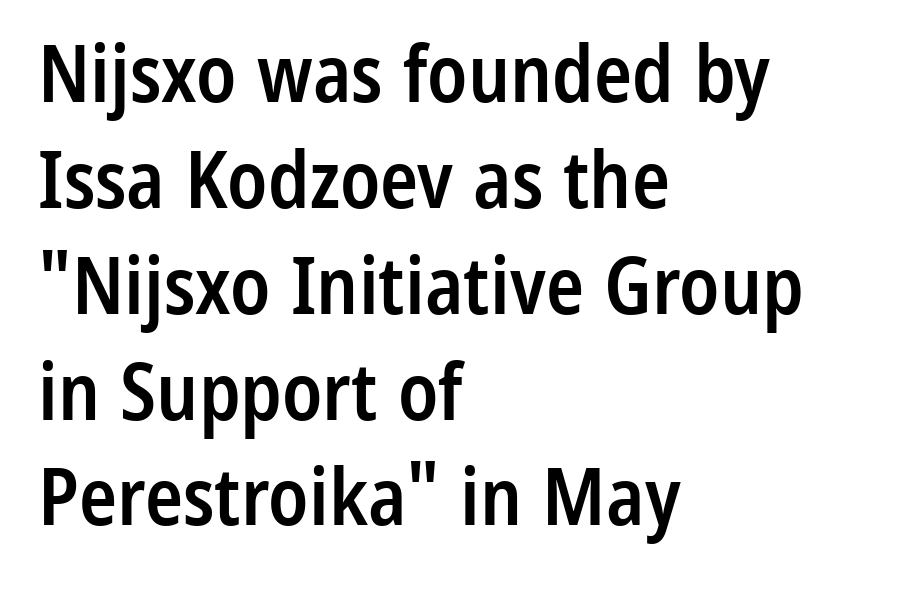
{"serif": "no", "italic": "no", "bold": "semi", "weight": "semibold", "width": "condensed", "stroke_contrast": "low", "x_height": "medium", "monospaced": "no", "underline": "no", "align": "left", "line_spacing": "normal", "line_spacing_ratio": 1.34, "letter_spacing": "normal", "letter_spacing_em": 0.0, "glyph_px": 79}
